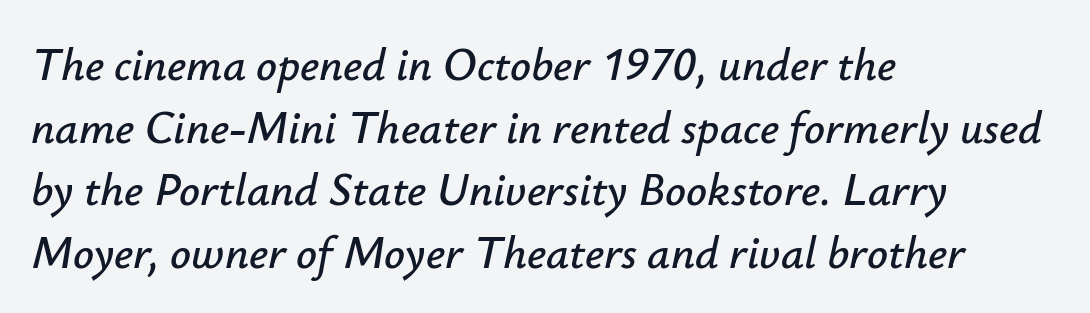
Does extra space separate the letters? No, they use regular spacing. Honestly, the row spacing looks completely unremarkable. The strip under each line holds only bare page. Proportional: the letters do not fall into vertical columns.
